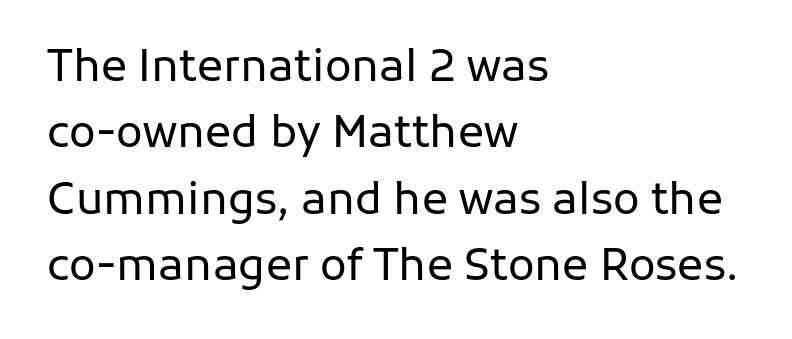
The image shows 44 px regular-weight sans-serif type, upright; set left-aligned, normal line spacing (1.51x), normal letter spacing, not underlined; low stroke contrast and a medium x-height.
